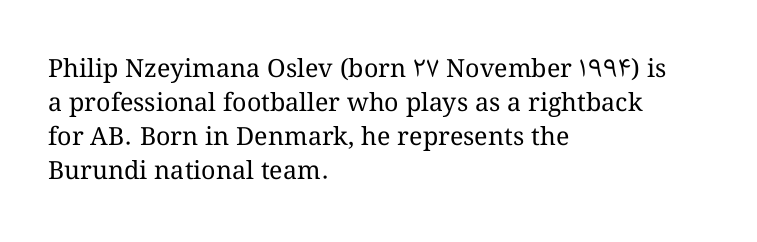
{"italic": "no", "bold": "no", "underline": "no", "align": "left", "line_spacing": "normal", "line_spacing_ratio": 1.36, "letter_spacing": "normal", "letter_spacing_em": 0.0, "glyph_px": 25}
